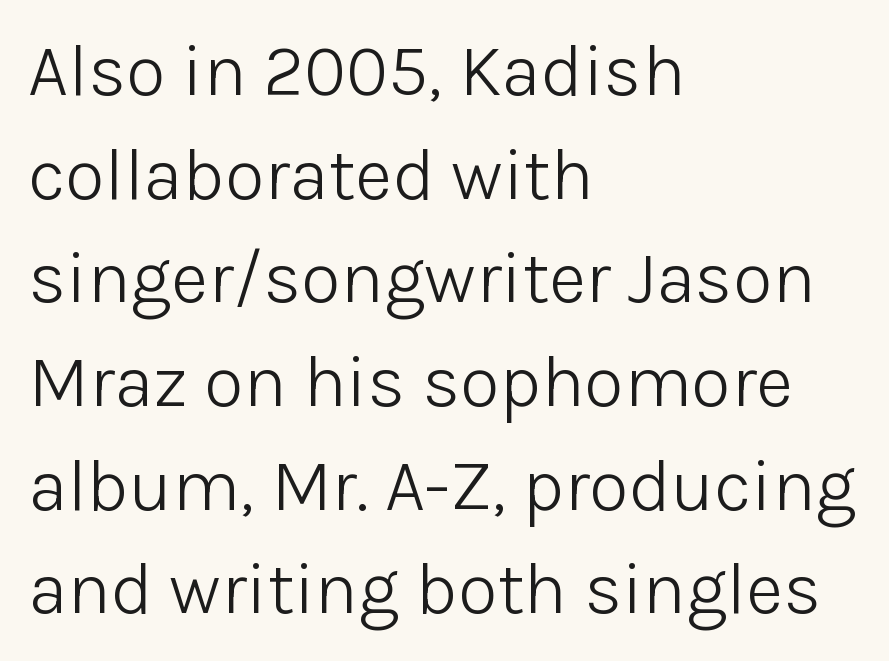
Unlike italic type, these characters show no tilt at all. This sample has the flowing, uneven cadence of proportional lettering. The letters look calm and open, with moderate or lighter stems. Interline gaps are of average width in this sample. Casual observation: everything's shoved over to the left. Nothing unusual about the tracking: characters are spaced as the font intends.
